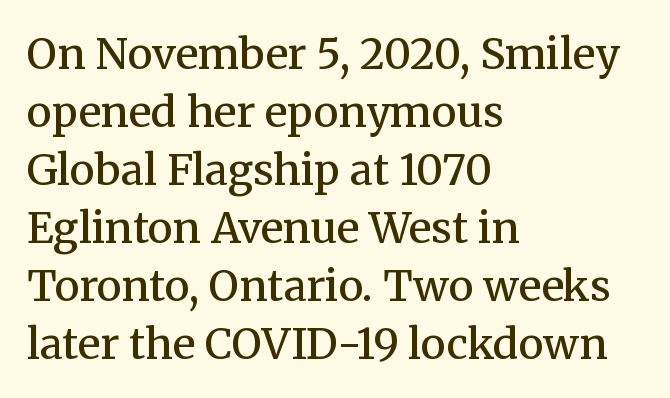
{"serif": "yes", "italic": "no", "bold": "semi", "weight": "semibold", "width": "normal", "stroke_contrast": "medium", "x_height": "medium", "monospaced": "no", "underline": "no", "align": "left", "line_spacing": "normal", "line_spacing_ratio": 1.38, "letter_spacing": "normal", "letter_spacing_em": 0.0, "glyph_px": 42}
